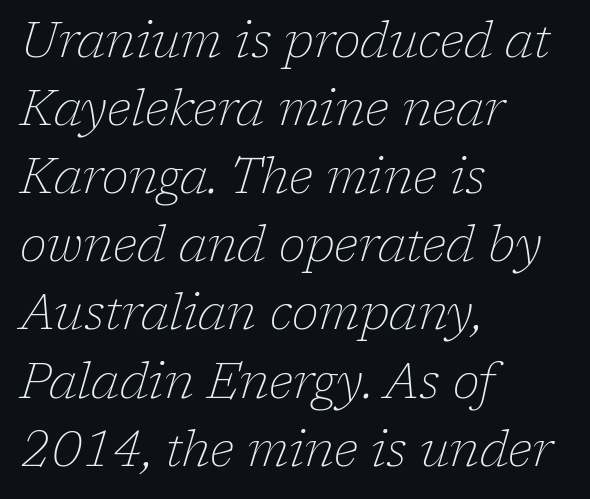
{"serif": "yes", "italic": "yes", "lean": "right", "slant_degrees": 17, "bold": "no", "weight": "thin", "width": "normal", "stroke_contrast": "low", "x_height": "medium", "monospaced": "no", "underline": "no", "align": "left", "line_spacing": "normal", "line_spacing_ratio": 1.39, "letter_spacing": "normal", "letter_spacing_em": 0.0, "glyph_px": 49}
